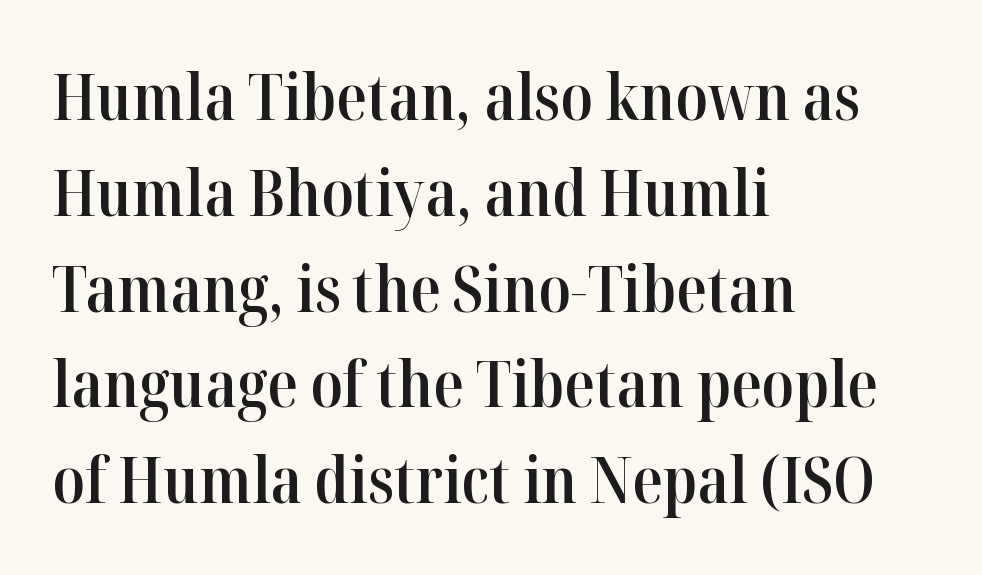
Old-style or modern, the face here clearly has serifs. The specimen reads as upright at a glance. Whoever set this chose a conventional vertical rhythm. Short and long lines alike share a common starting point at left.
